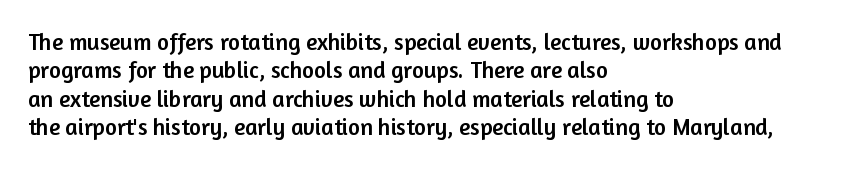
One-word summary of the alignment: left. These lines keep a tight, regular rhythm from letter to letter. Letters rest on an invisible, unmarked baseline. In terms of posture, this sample is upright.
